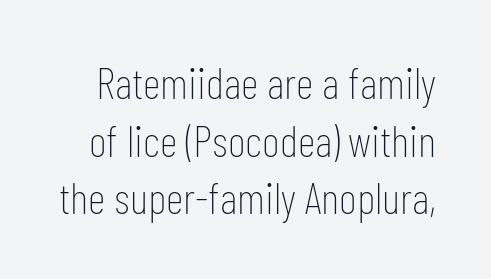
{"serif": "no", "italic": "no", "bold": "no", "weight": "thin", "width": "condensed", "stroke_contrast": "low", "x_height": "medium", "monospaced": "no", "underline": "no", "line_spacing": "normal", "line_spacing_ratio": 1.31, "letter_spacing": "normal", "letter_spacing_em": 0.0, "glyph_px": 44}
